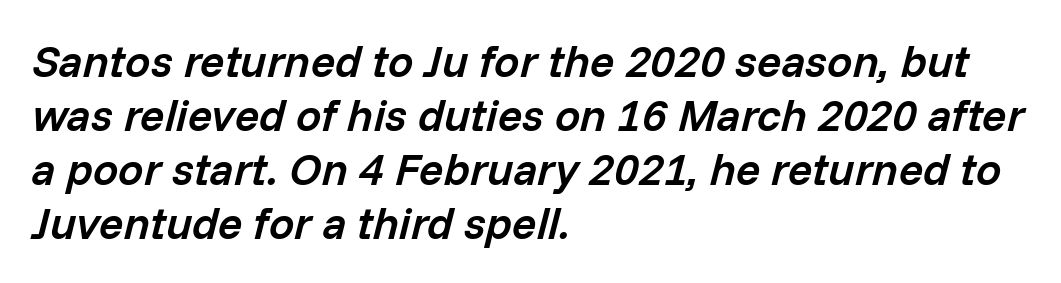
Q: Is the text bold? A: Semi-bold.
Q: Is the text italic (slanted)? A: Yes, it leans right by about 14 degrees.
Q: Is the text underlined? A: No.
Q: How is the paragraph aligned? A: Left-aligned.
Q: Is the spacing between letters normal or unusually wide? A: Normal.
Q: Width (condensed, normal, or wide)? A: Normal.
Q: Stroke contrast? A: Low.
Q: x-height? A: Medium.
Q: Monospaced? A: No.
